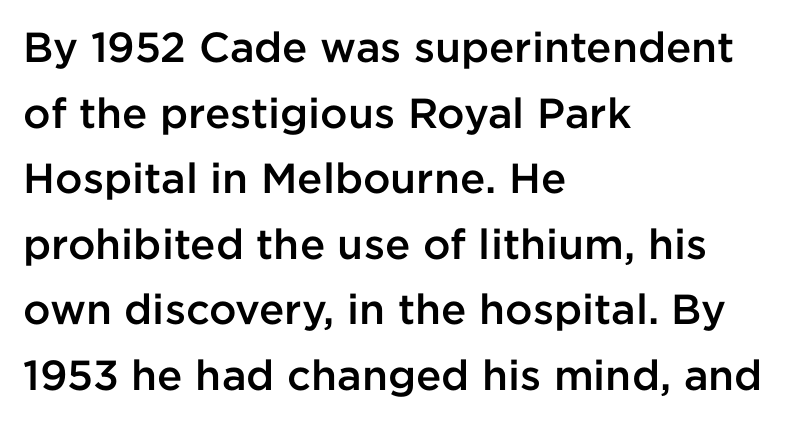
The image shows 42 px semibold sans-serif type, upright; set left-aligned, normal line spacing (1.56x), normal letter spacing, not underlined; low stroke contrast and a medium x-height.
